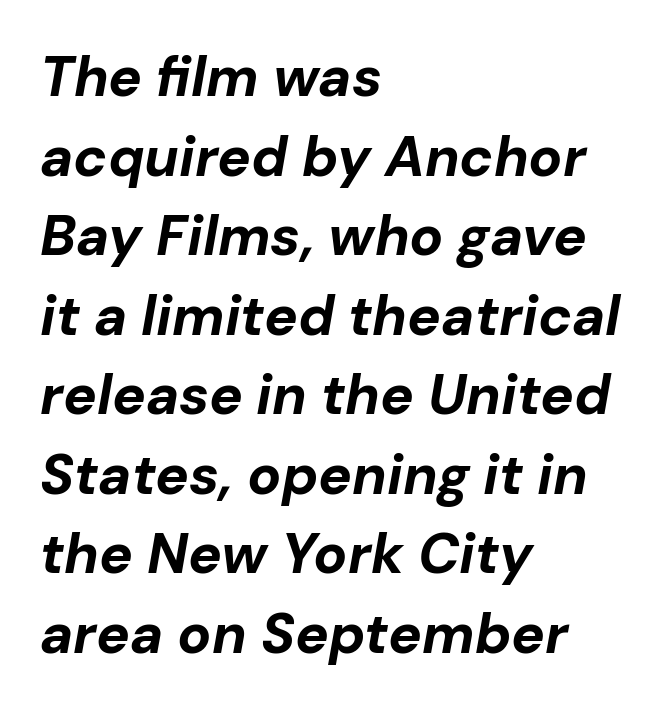
Q: Is the text bold? A: Yes.
Q: Is the text italic (slanted)? A: Yes, it leans right by about 10 degrees.
Q: Is the text underlined? A: No.
Q: How is the paragraph aligned? A: Left-aligned.
Q: Is the spacing between letters normal or unusually wide? A: Normal.
Q: Is the spacing between lines tight, normal or loose? A: Normal.
Q: Width (condensed, normal, or wide)? A: Normal.
Q: Stroke contrast? A: Low.
Q: x-height? A: Medium.
Q: Monospaced? A: No.
